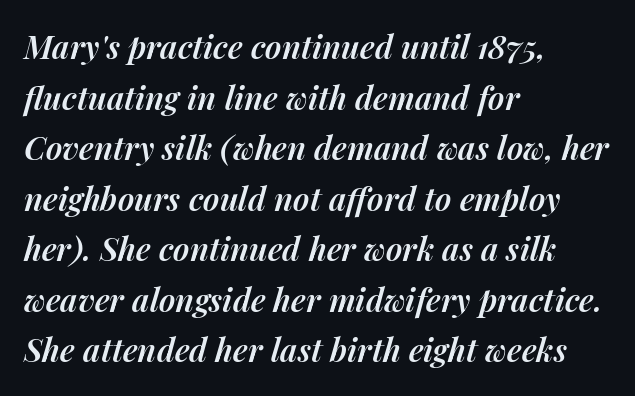
Letters rest on an invisible, unmarked baseline. These words are printed semibold, heavier than regular yet not bold. You can tell it's italic because the verticals aren't actually vertical. Students, observe: this is what conventionally led text looks like. Here the designer chose a conventional face with non-uniform glyph widths. Casual observation: everything's shoved over to the left.
